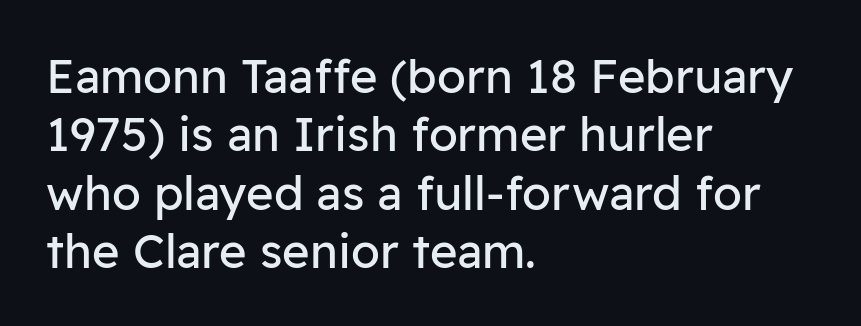
Q: Is the text bold? A: No.
Q: Is the text italic (slanted)? A: No, it is upright.
Q: Is the typeface a serif or a sans-serif typeface? A: Sans-serif.
Q: Is the text underlined? A: No.
Q: How is the paragraph aligned? A: Left-aligned.
Q: Is the spacing between letters normal or unusually wide? A: Normal.
Q: Width (condensed, normal, or wide)? A: Normal.
Q: Stroke contrast? A: Low.
Q: x-height? A: Medium.
Q: Monospaced? A: No.
